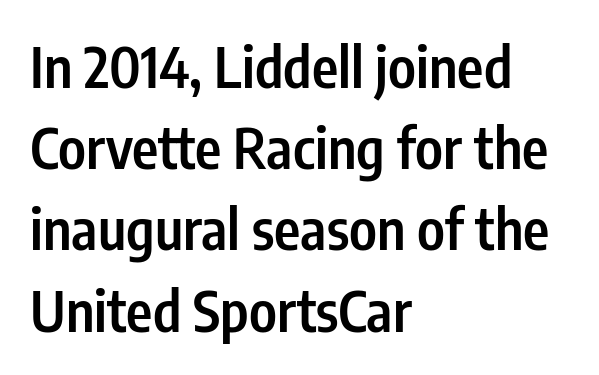
This rendering leaves character spacing at its baseline value. What's the leading like? Ordinary, nothing unusual. Are there feet on the stems? There aren't — it's a sans. Plain, unruled lines of type.
